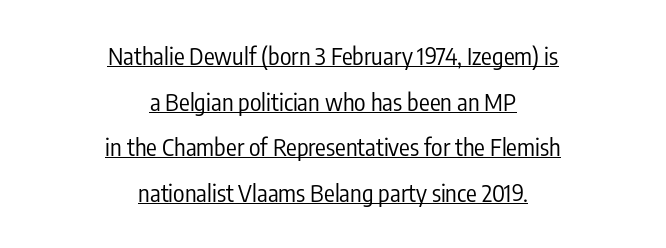
Q: Is the text bold? A: No.
Q: Is the text italic (slanted)? A: No, it is upright.
Q: Is the text underlined? A: Yes.
Q: How is the paragraph aligned? A: Centered.
Q: Is the spacing between letters normal or unusually wide? A: Normal.
Q: Is the spacing between lines tight, normal or loose? A: Loose.
